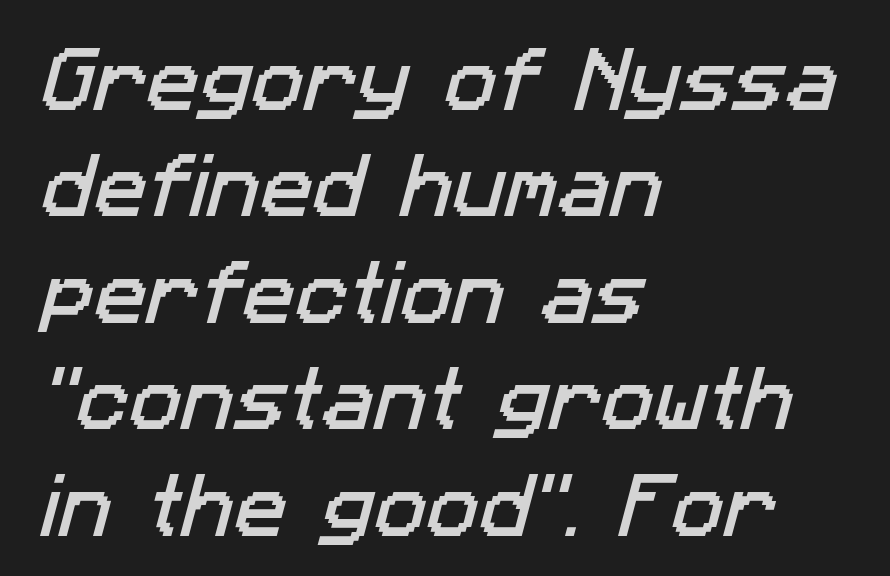
{"serif": "no", "width": "normal", "stroke_contrast": "low", "x_height": "medium", "monospaced": "no", "underline": "no", "align": "left", "line_spacing": "normal", "line_spacing_ratio": 1.52, "letter_spacing": "normal", "letter_spacing_em": 0.0, "glyph_px": 70}
